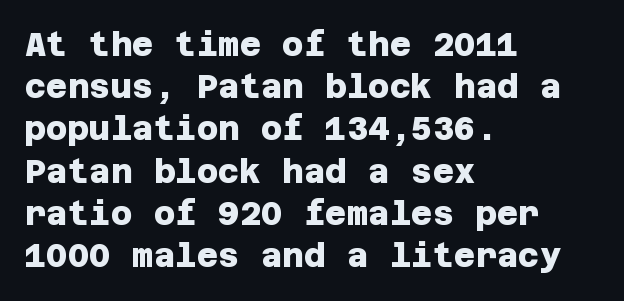
{"serif": "no", "bold": "yes", "weight": "heavy", "width": "normal", "stroke_contrast": "low", "x_height": "large", "underline": "no", "align": "left", "line_spacing": "normal", "line_spacing_ratio": 1.28, "letter_spacing": "normal", "letter_spacing_em": 0.0, "glyph_px": 33}
